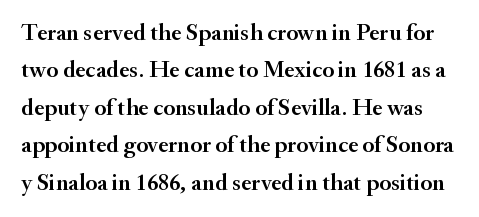
Q: Is the text italic (slanted)? A: No, it is upright.
Q: Is the text underlined? A: No.
Q: Is the spacing between letters normal or unusually wide? A: Normal.
Q: Is the spacing between lines tight, normal or loose? A: Normal.
